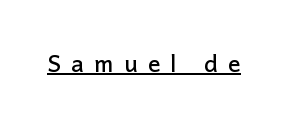
The image shows 31 px sans-serif type, upright; set unusually wide letter spacing (+0.33 em), underlined; low stroke contrast and a medium x-height.
